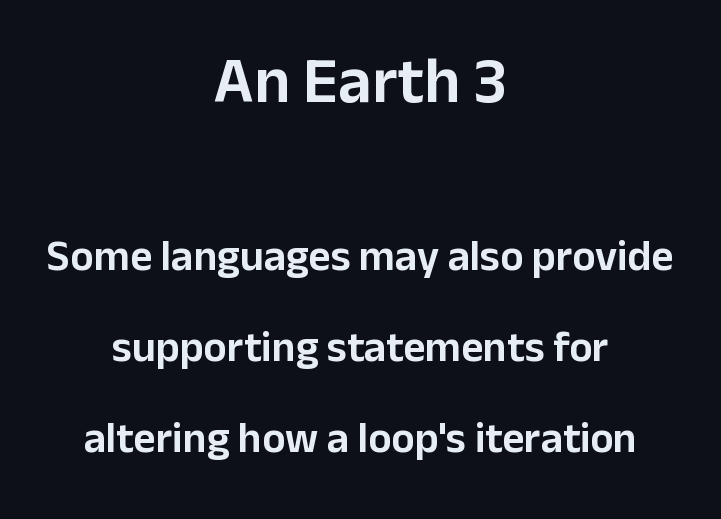
The face used here is proportionally spaced, like ordinary book or web type. A bare baseline throughout the passage. The rendering uses a large line-height, opening up the rows. The lettering stays uniformly vertical, giving the passage a roman look.
